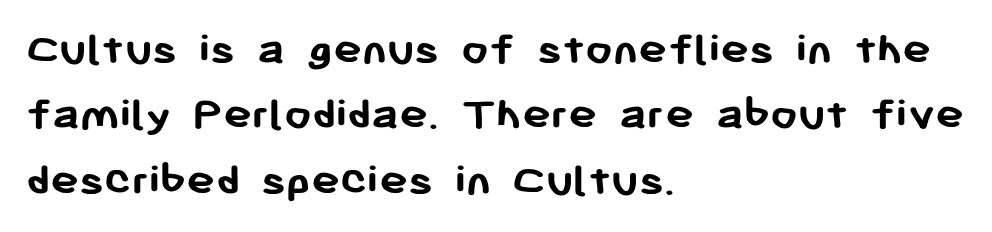
The image shows 48 px semibold sans-serif type, upright; set left-aligned, normal line spacing (1.36x), normal letter spacing, not underlined; low stroke contrast and a medium x-height.
